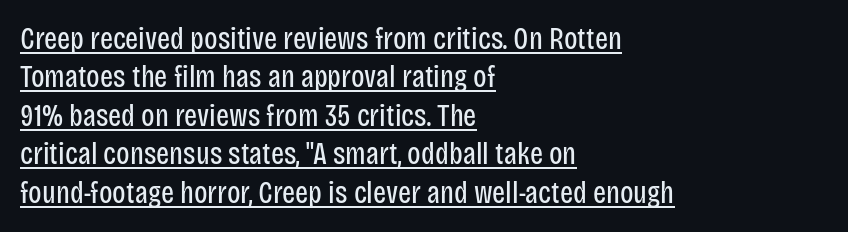
Q: Is the text bold? A: No.
Q: Is the text italic (slanted)? A: No, it is upright.
Q: Is the typeface a serif or a sans-serif typeface? A: Sans-serif.
Q: Is the text underlined? A: Yes.
Q: How is the paragraph aligned? A: Left-aligned.
Q: Is the spacing between letters normal or unusually wide? A: Normal.
Q: Width (condensed, normal, or wide)? A: Condensed.
Q: Stroke contrast? A: Low.
Q: x-height? A: Large.
Q: Monospaced? A: No.
